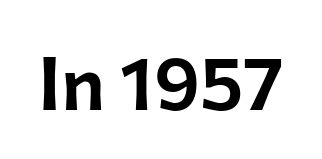
Q: Is the text italic (slanted)? A: No, it is upright.
Q: Is the typeface a serif or a sans-serif typeface? A: Sans-serif.
Q: Is the text underlined? A: No.
Q: Is the spacing between letters normal or unusually wide? A: Normal.
Q: Width (condensed, normal, or wide)? A: Normal.
Q: Stroke contrast? A: Low.
Q: x-height? A: Medium.
Q: Monospaced? A: No.
